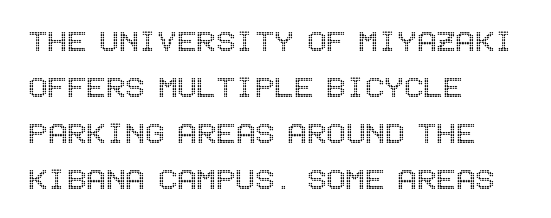
Q: Is the text italic (slanted)? A: No, it is upright.
Q: Is the text underlined? A: No.
Q: How is the paragraph aligned? A: Left-aligned.
Q: Is the spacing between letters normal or unusually wide? A: Normal.
Q: Is the spacing between lines tight, normal or loose? A: Normal.
Q: Width (condensed, normal, or wide)? A: Condensed.
Q: x-height? A: Large.
